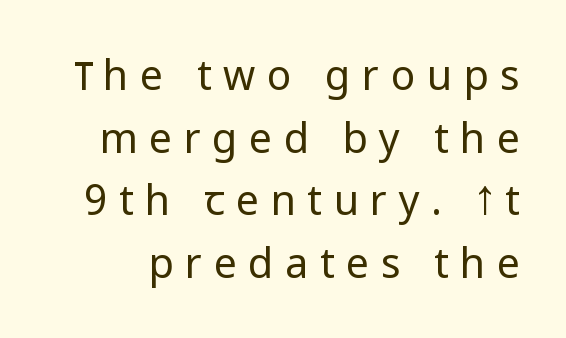
{"serif": "no", "italic": "no", "bold": "no", "weight": "regular", "width": "normal", "stroke_contrast": "low", "x_height": "medium", "monospaced": "no", "underline": "no", "line_spacing": "normal", "line_spacing_ratio": 1.53, "letter_spacing": "wide", "letter_spacing_em": 0.28, "glyph_px": 41}
